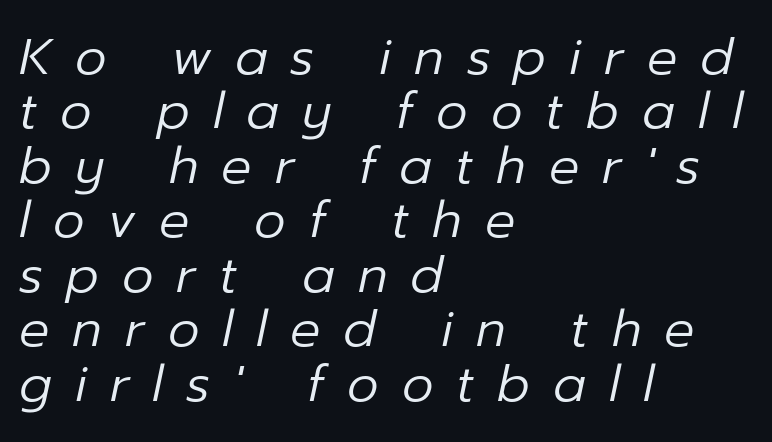
{"italic": "yes", "lean": "right", "slant_degrees": 12, "bold": "no", "weight": "regular", "width": "normal", "stroke_contrast": "low", "x_height": "medium", "monospaced": "no", "underline": "no", "align": "left", "line_spacing": "tight", "line_spacing_ratio": 1.09, "letter_spacing": "wide", "letter_spacing_em": 0.46, "glyph_px": 50}
